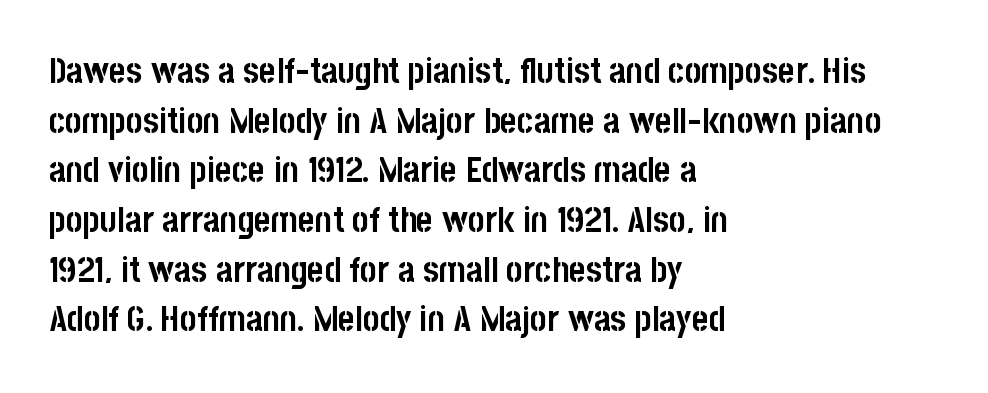
Q: Is the text bold? A: Yes.
Q: Is the text italic (slanted)? A: No, it is upright.
Q: Is the typeface a serif or a sans-serif typeface? A: Sans-serif.
Q: Is the text underlined? A: No.
Q: How is the paragraph aligned? A: Left-aligned.
Q: Is the spacing between letters normal or unusually wide? A: Normal.
Q: Is the spacing between lines tight, normal or loose? A: Normal.
Q: Width (condensed, normal, or wide)? A: Condensed.
Q: Stroke contrast? A: Low.
Q: x-height? A: Large.
Q: Monospaced? A: No.
